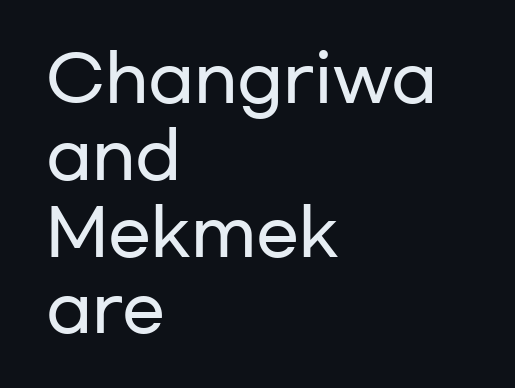
Q: Is the text italic (slanted)? A: No, it is upright.
Q: Is the typeface a serif or a sans-serif typeface? A: Sans-serif.
Q: Is the text underlined? A: No.
Q: How is the paragraph aligned? A: Left-aligned.
Q: Is the spacing between letters normal or unusually wide? A: Normal.
Q: Width (condensed, normal, or wide)? A: Wide.
Q: Stroke contrast? A: Low.
Q: x-height? A: Medium.
Q: Monospaced? A: No.
